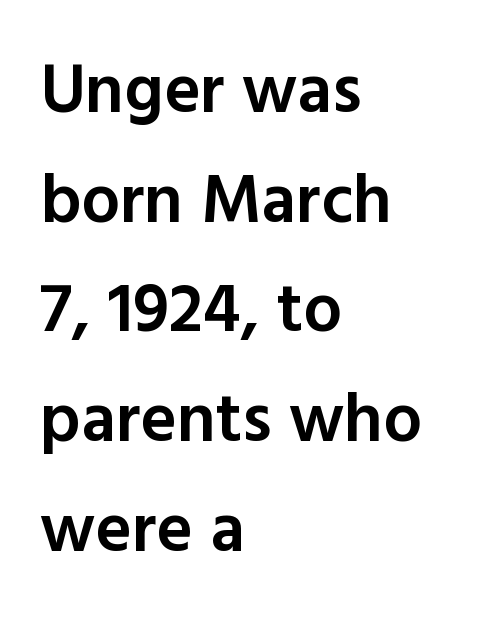
Q: Is the text bold? A: Semi-bold.
Q: Is the text italic (slanted)? A: No, it is upright.
Q: Is the typeface a serif or a sans-serif typeface? A: Sans-serif.
Q: Is the text underlined? A: No.
Q: How is the paragraph aligned? A: Left-aligned.
Q: Is the spacing between letters normal or unusually wide? A: Normal.
Q: Is the spacing between lines tight, normal or loose? A: Normal.
Q: Width (condensed, normal, or wide)? A: Normal.
Q: x-height? A: Medium.
Q: Monospaced? A: No.
